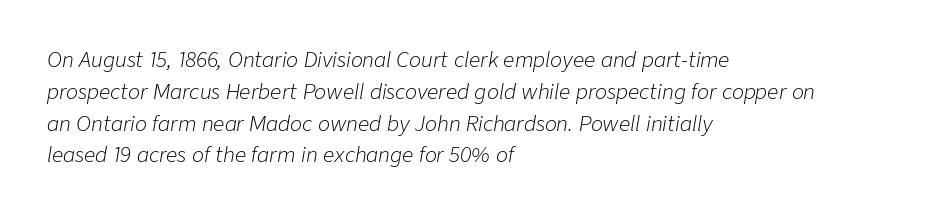
The image shows 20 px text type, italic (leaning right); set left-aligned, normal line spacing (1.59x), normal letter spacing, not underlined.
